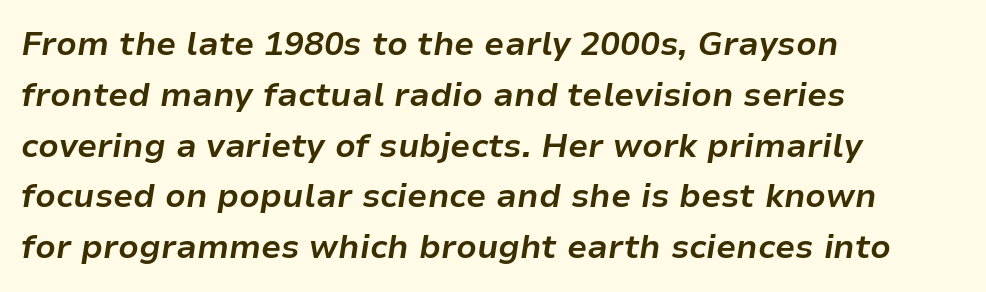
The image shows 33 px bold type, italic (leaning right); set left-aligned, normal line spacing (1.54x), normal letter spacing, not underlined; low stroke contrast and a medium x-height.
